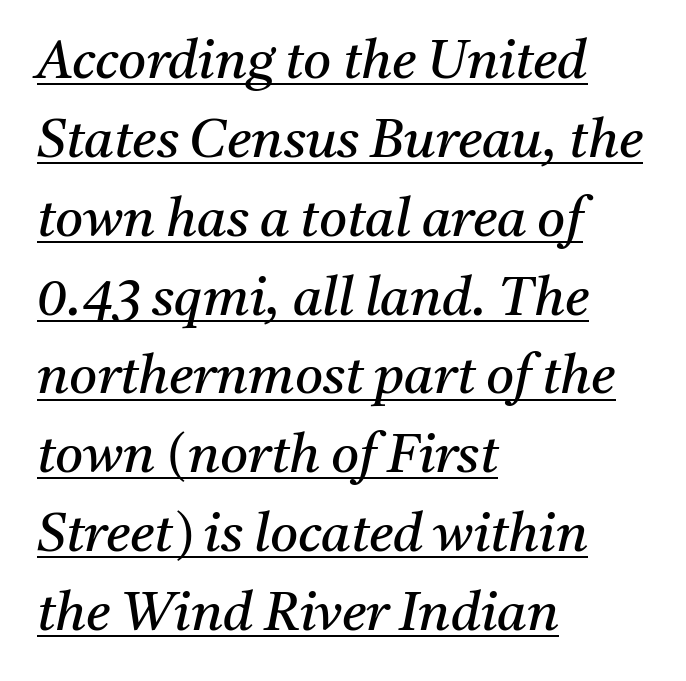
The image shows 54 px regular-weight serif type, italic (leaning right); set left-aligned, normal line spacing (1.46x), normal letter spacing, underlined; medium stroke contrast and a medium x-height.
